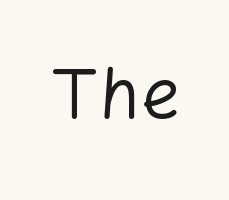
The image shows 70 px regular-weight sans-serif type, upright; set normal letter spacing, not underlined; low stroke contrast and a medium x-height.
